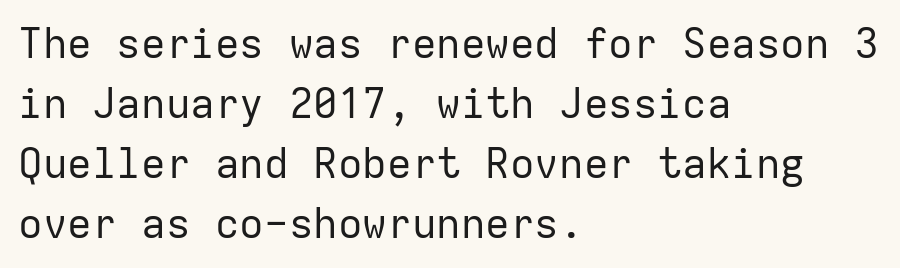
{"serif": "no", "italic": "no", "bold": "no", "weight": "regular", "width": "normal", "stroke_contrast": "low", "x_height": "medium", "monospaced": "yes", "underline": "no", "align": "left", "line_spacing": "normal", "line_spacing_ratio": 1.46, "letter_spacing": "normal", "letter_spacing_em": 0.0, "glyph_px": 41}
